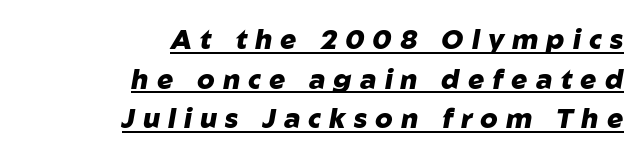
{"italic": "yes", "lean": "right", "slant_degrees": 10, "bold": "yes", "underline": "yes", "align": "right", "line_spacing": "normal", "line_spacing_ratio": 1.47, "letter_spacing": "wide", "letter_spacing_em": 0.3, "glyph_px": 27}
